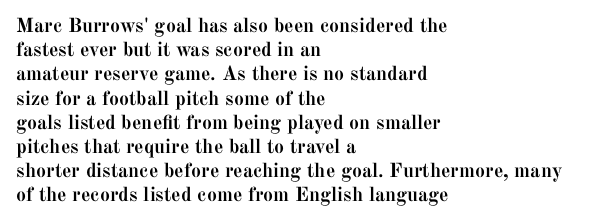
{"italic": "no", "bold": "yes", "underline": "no", "align": "left", "line_spacing_ratio": 1.21, "letter_spacing": "normal", "letter_spacing_em": 0.0, "glyph_px": 20}
